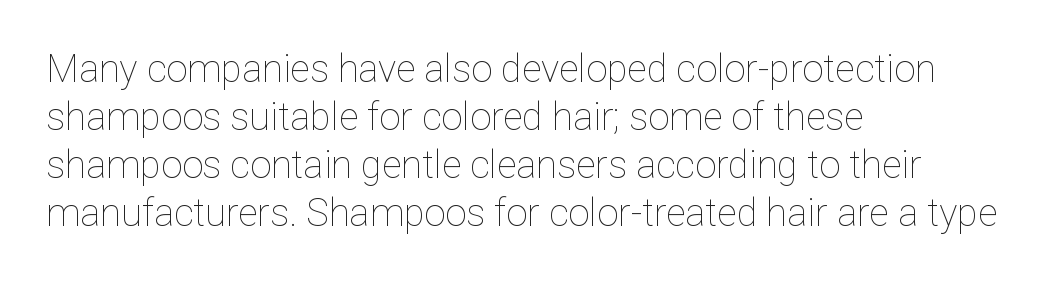
The image shows 38 px thin type, upright; set left-aligned, normal line spacing (1.26x), normal letter spacing, not underlined; low stroke contrast and a medium x-height.
